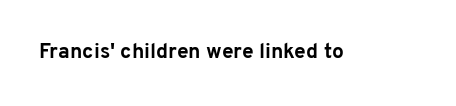
{"italic": "no", "bold": "yes", "underline": "no", "letter_spacing": "normal", "letter_spacing_em": 0.0, "glyph_px": 21}
